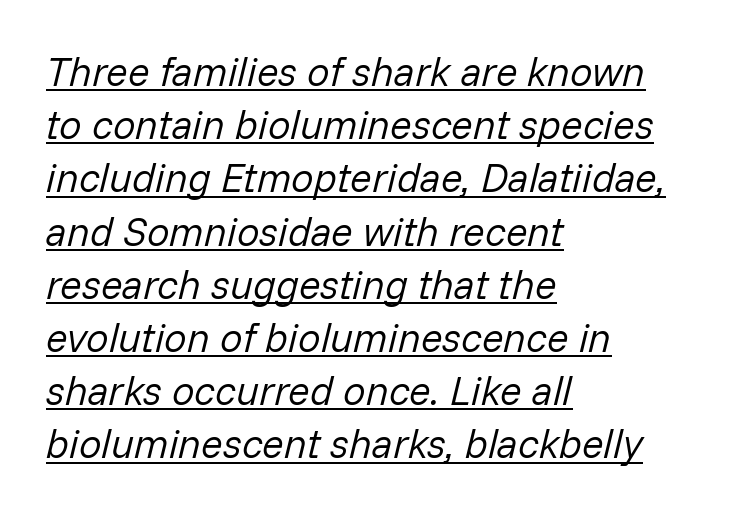
The image shows 40 px regular-weight type, italic (leaning right); set left-aligned, normal line spacing (1.33x), normal letter spacing, underlined; low stroke contrast and a medium x-height.
